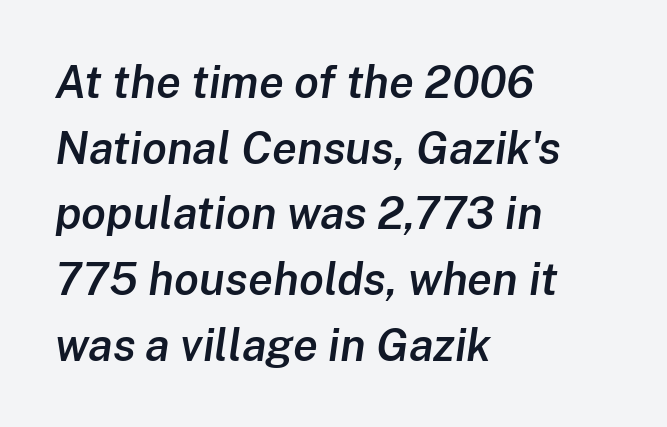
The image shows 45 px semibold type, italic (leaning right); set left-aligned, normal line spacing (1.46x), normal letter spacing, not underlined; low stroke contrast and a medium x-height.
